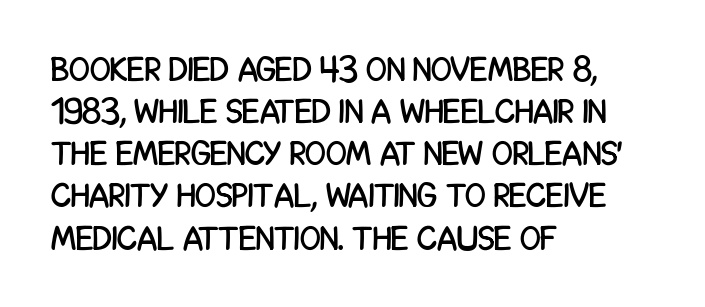
The image shows 34 px condensed sans-serif type, upright; set left-aligned, line spacing 1.24x, normal letter spacing, not underlined; low stroke contrast and a large x-height.
